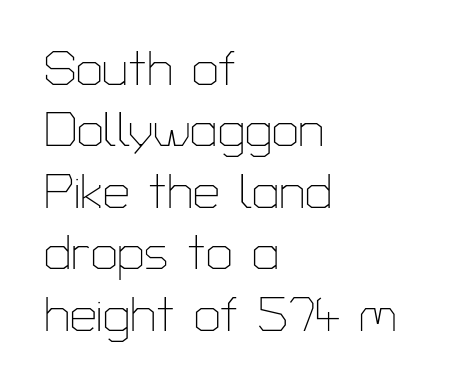
Q: Is the text bold? A: No.
Q: Is the text italic (slanted)? A: No, it is upright.
Q: Is the typeface a serif or a sans-serif typeface? A: Sans-serif.
Q: Is the text underlined? A: No.
Q: How is the paragraph aligned? A: Left-aligned.
Q: Is the spacing between letters normal or unusually wide? A: Normal.
Q: Is the spacing between lines tight, normal or loose? A: Normal.
Q: Width (condensed, normal, or wide)? A: Normal.
Q: Stroke contrast? A: Low.
Q: x-height? A: Medium.
Q: Monospaced? A: No.
